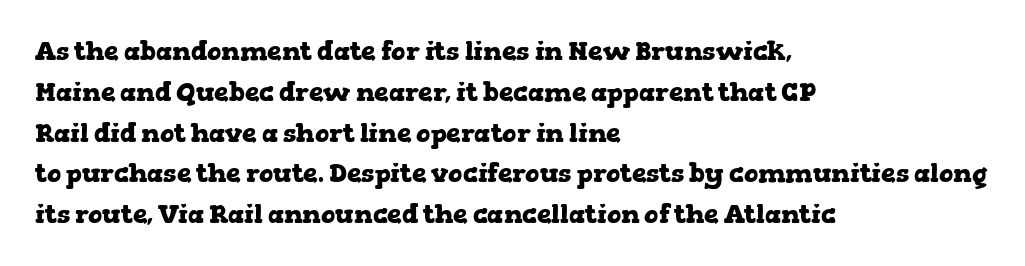
A dark, heavy texture on the line: the type is bold. Characters follow at the spacing the type designer built in. The designer left line spacing at the default. Unmarked baselines from the first word to the last. Posture: vertical.
